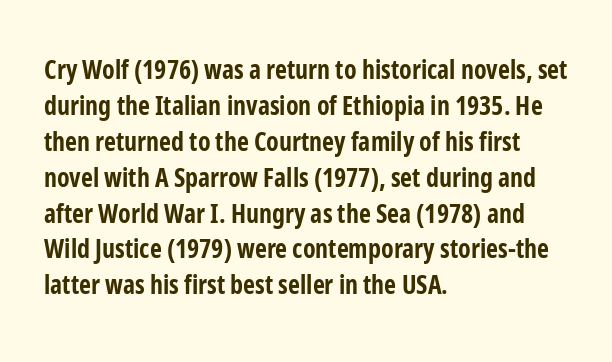
Weight: bold. Inter-character spacing is left at the font's built-in metrics. Check the space under the baseline: it is left empty. These lines sit exactly where default settings would place them. Compared with a centered layout, this one pins lines to the left instead.
